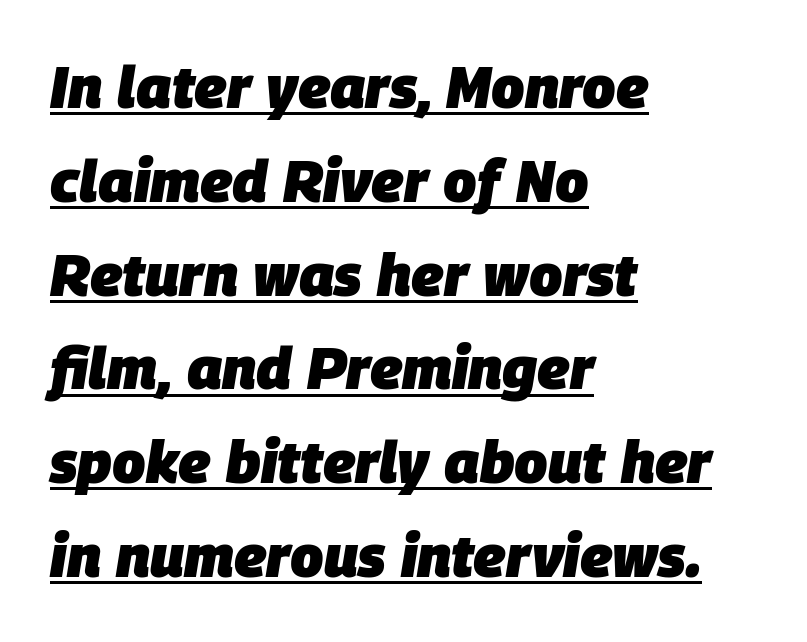
Q: Is the text bold? A: Yes.
Q: Is the text italic (slanted)? A: Yes, it leans right by about 9 degrees.
Q: Is the text underlined? A: Yes.
Q: How is the paragraph aligned? A: Left-aligned.
Q: Is the spacing between letters normal or unusually wide? A: Normal.
Q: Is the spacing between lines tight, normal or loose? A: Normal.
Q: Width (condensed, normal, or wide)? A: Normal.
Q: Stroke contrast? A: Low.
Q: x-height? A: Large.
Q: Monospaced? A: No.
